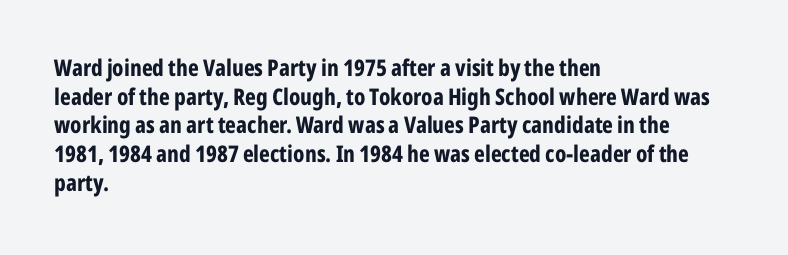
The image shows 23 px bold type, upright; set left-aligned, normal line spacing (1.25x), normal letter spacing, not underlined.
